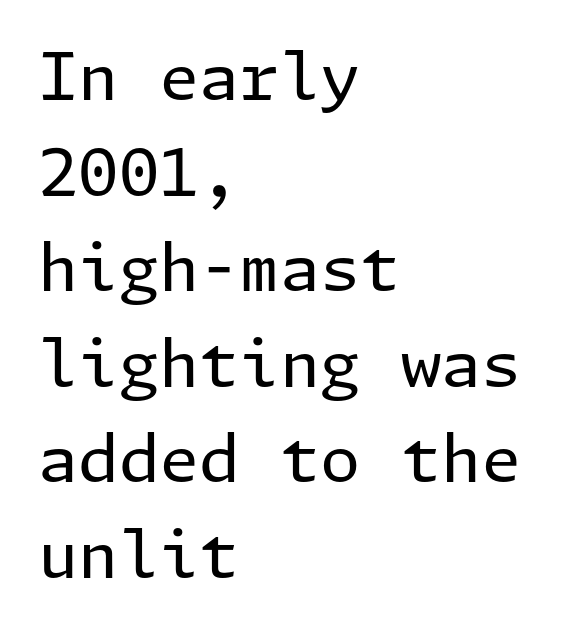
This rendering employs a face without finishing strokes, i.e., a sans-serif. Rows of type keep a routine distance in the vertical direction. Stroke thickness stays within the range of a standard reading face or lighter. The letters stand straight up with perfectly vertical stems. The baseline area is clear. Does the copy run flush right? No — it runs flush left.
